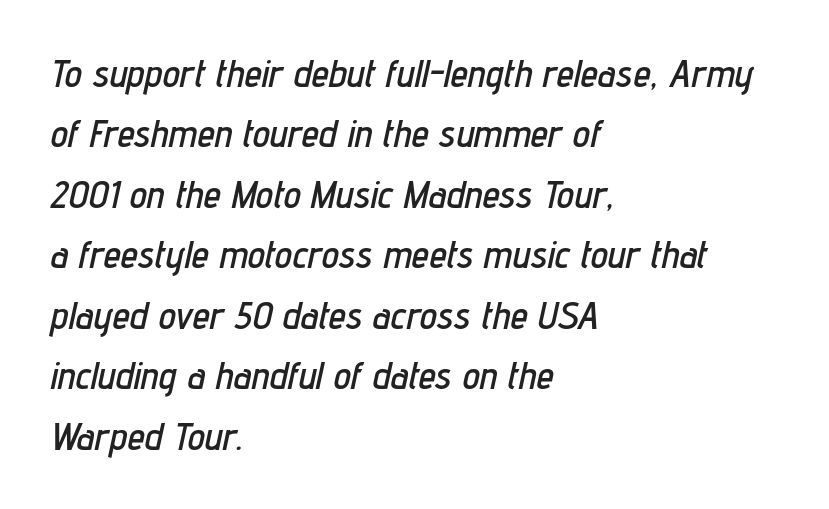
Does the copy run flush right? No — it runs flush left. The letters are slanted; this is an italic face. Proportional: the letters do not fall into vertical columns. This rendering features lettering with no underline. The face used here is rendered with its standard letterfit. In terms of leading, this rendering sits right in the middle.
